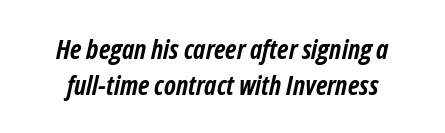
{"italic": "yes", "lean": "right", "slant_degrees": 12, "bold": "yes", "underline": "no", "line_spacing": "normal", "line_spacing_ratio": 1.33, "letter_spacing": "normal", "letter_spacing_em": 0.0, "glyph_px": 27}
